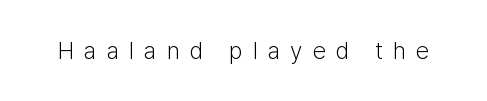
{"italic": "no", "bold": "no", "underline": "no", "letter_spacing": "wide", "letter_spacing_em": 0.42, "glyph_px": 24}
